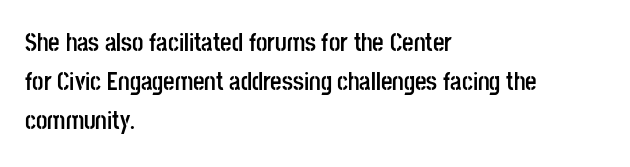
The image shows 25 px bold type, upright; set left-aligned, normal line spacing (1.57x), normal letter spacing, not underlined.
